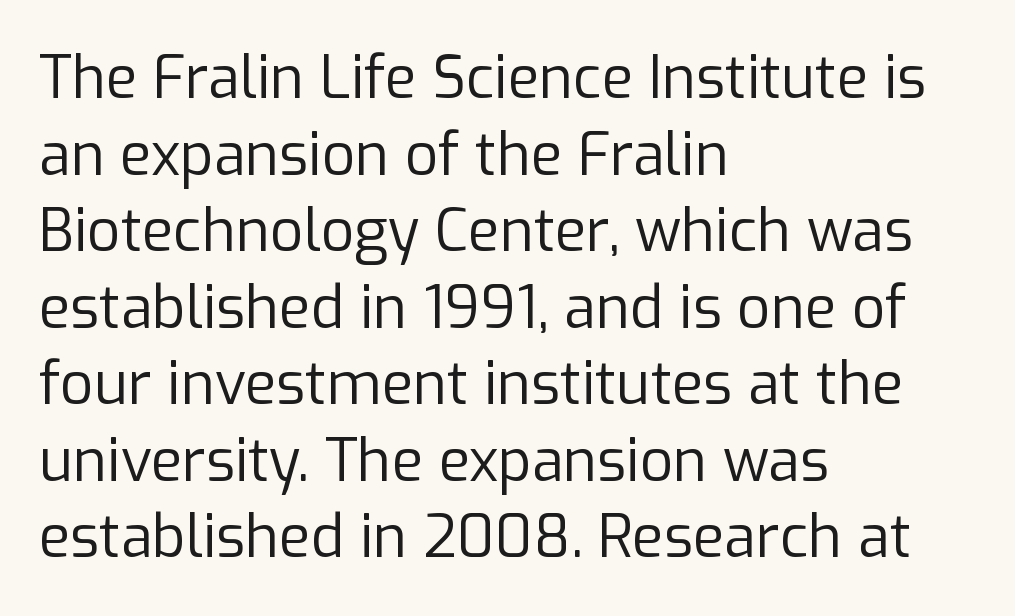
{"serif": "no", "italic": "no", "bold": "no", "weight": "regular", "width": "normal", "stroke_contrast": "low", "x_height": "medium", "monospaced": "no", "underline": "no", "align": "left", "line_spacing": "normal", "line_spacing_ratio": 1.32, "letter_spacing": "normal", "letter_spacing_em": 0.0, "glyph_px": 58}
